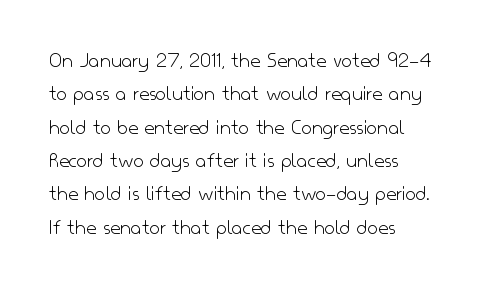
How would I describe the line gaps? Plain and ordinary. Just letters on the line, the space beneath them empty. Alignment: flush left. In terms of posture, this sample is upright.
